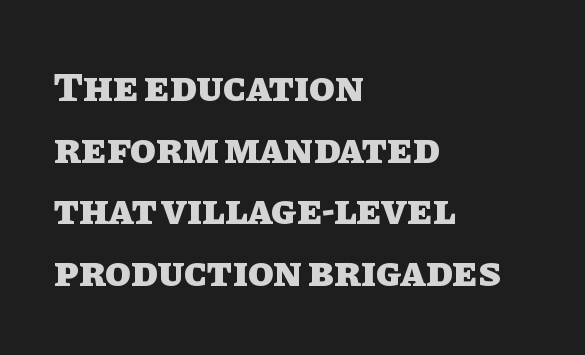
Q: Is the text bold? A: Yes.
Q: Is the text italic (slanted)? A: No, it is upright.
Q: Is the text underlined? A: No.
Q: How is the paragraph aligned? A: Left-aligned.
Q: Is the spacing between letters normal or unusually wide? A: Normal.
Q: Is the spacing between lines tight, normal or loose? A: Normal.
Q: Width (condensed, normal, or wide)? A: Normal.
Q: Stroke contrast? A: Low.
Q: x-height? A: Large.
Q: Monospaced? A: No.
